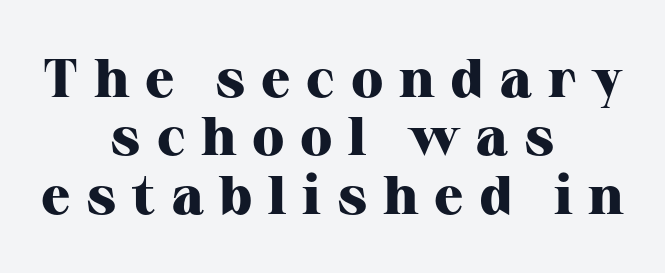
{"serif": "yes", "italic": "no", "bold": "yes", "weight": "heavy", "width": "normal", "stroke_contrast": "high", "x_height": "medium", "monospaced": "no", "underline": "no", "align": "center", "line_spacing": "tight", "line_spacing_ratio": 1.08, "letter_spacing": "wide", "letter_spacing_em": 0.29, "glyph_px": 54}
